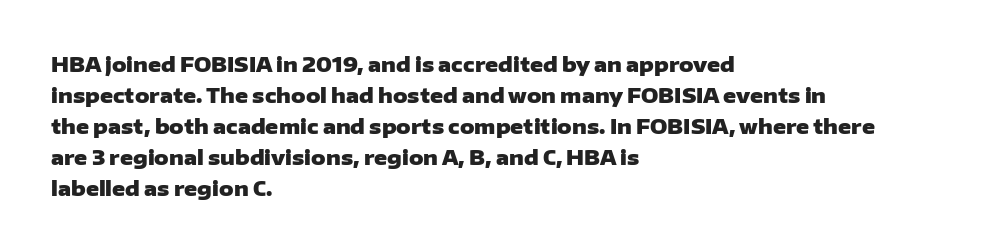
Q: Is the text bold? A: Yes.
Q: Is the text italic (slanted)? A: No, it is upright.
Q: Is the text underlined? A: No.
Q: How is the paragraph aligned? A: Left-aligned.
Q: Is the spacing between letters normal or unusually wide? A: Normal.
Q: Is the spacing between lines tight, normal or loose? A: Normal.
